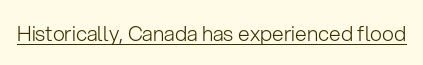
Italic: no, the glyphs are upright roman. You can see a thin bar hugging the bottom of the glyphs. Nothing heavy about these letters — not bold at all. Look at the tracking — it's just the regular setting, nothing added.
